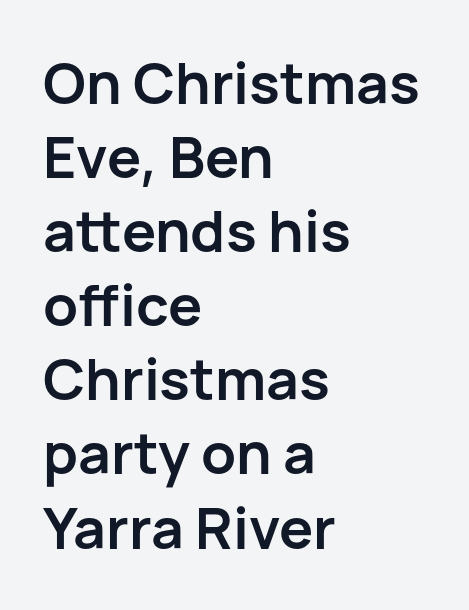
Whoever set this chose a conventional vertical rhythm. Each letter keeps its own natural width here, so spacing adapts to shape. No extra tracking has been applied to these lines. Quick note: not italic, upright.
